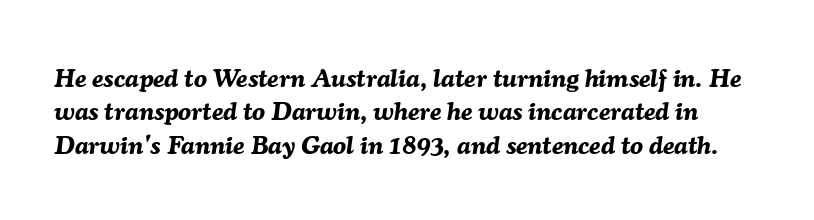
{"italic": "yes", "lean": "right", "slant_degrees": 7, "bold": "yes", "underline": "no", "line_spacing": "normal", "line_spacing_ratio": 1.28, "letter_spacing": "normal", "letter_spacing_em": 0.0, "glyph_px": 26}
